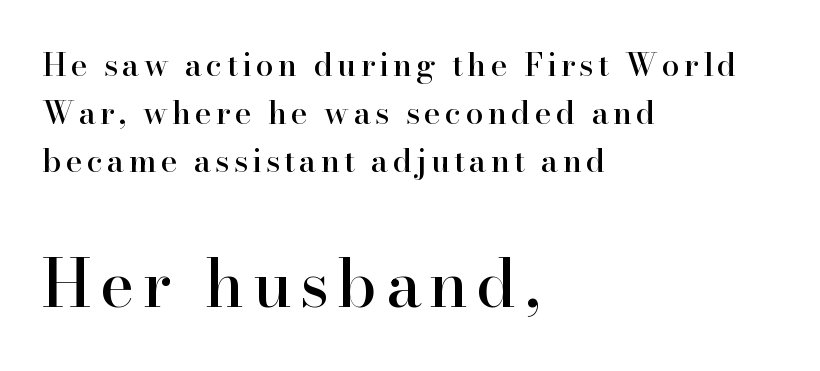
Q: Is the text italic (slanted)? A: No, it is upright.
Q: Is the typeface a serif or a sans-serif typeface? A: Serif.
Q: Is the text underlined? A: No.
Q: How is the paragraph aligned? A: Left-aligned.
Q: Is the spacing between lines tight, normal or loose? A: Normal.
Q: Which block of text is set in a larger size, the first (top) or the second (bottom)? A: The second (bottom) one.
Q: Width (condensed, normal, or wide)? A: Normal.
Q: Stroke contrast? A: High.
Q: x-height? A: Small.
Q: Monospaced? A: No.
